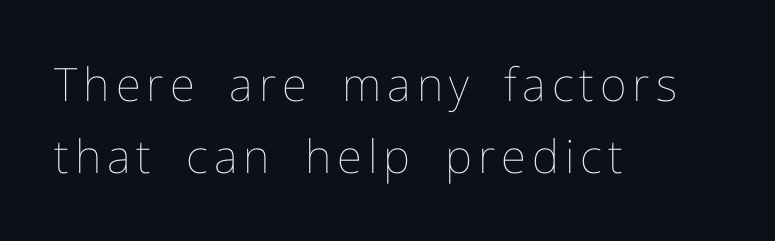
The image shows 46 px thin type, upright; set left-aligned, normal line spacing (1.56x), not underlined; low stroke contrast and a medium x-height.
